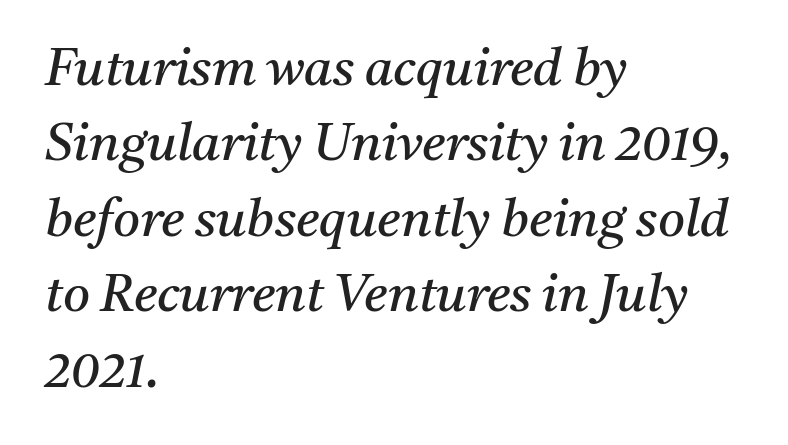
Q: Is the text bold? A: No.
Q: Is the text italic (slanted)? A: Yes, it leans right by about 11 degrees.
Q: Is the typeface a serif or a sans-serif typeface? A: Serif.
Q: Is the text underlined? A: No.
Q: How is the paragraph aligned? A: Left-aligned.
Q: Is the spacing between letters normal or unusually wide? A: Normal.
Q: Is the spacing between lines tight, normal or loose? A: Normal.
Q: Width (condensed, normal, or wide)? A: Normal.
Q: Stroke contrast? A: Medium.
Q: x-height? A: Medium.
Q: Monospaced? A: No.
